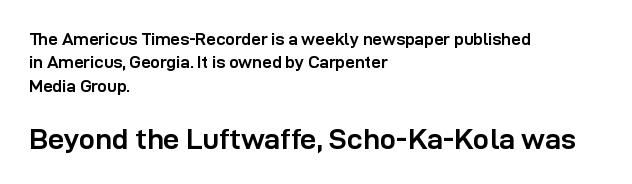
Q: Is the text bold? A: Yes.
Q: Is the text italic (slanted)? A: No, it is upright.
Q: Is the typeface a serif or a sans-serif typeface? A: Sans-serif.
Q: Is the text underlined? A: No.
Q: How is the paragraph aligned? A: Left-aligned.
Q: Is the spacing between letters normal or unusually wide? A: Normal.
Q: Is the spacing between lines tight, normal or loose? A: Normal.
Q: Which block of text is set in a larger size, the first (top) or the second (bottom)? A: The second (bottom) one.
Q: Width (condensed, normal, or wide)? A: Normal.
Q: Stroke contrast? A: Low.
Q: x-height? A: Medium.
Q: Monospaced? A: No.
